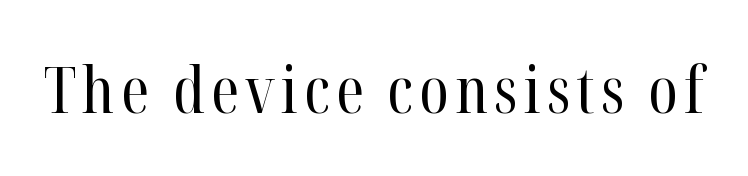
The image shows 64 px regular-weight, condensed serif type, upright; set not underlined; high stroke contrast and a medium x-height.
